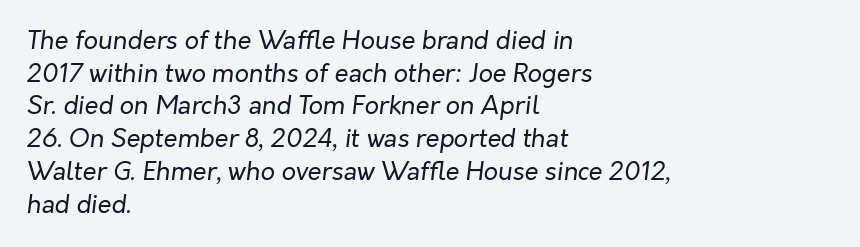
No heavy texture on the line: the type isn't bold. One glance says typical: line gaps are just what's usual. In CSS terms this would be text-align: left. The letters are slanted; this is an italic face. Only glyphs here, with clear space below each row.
